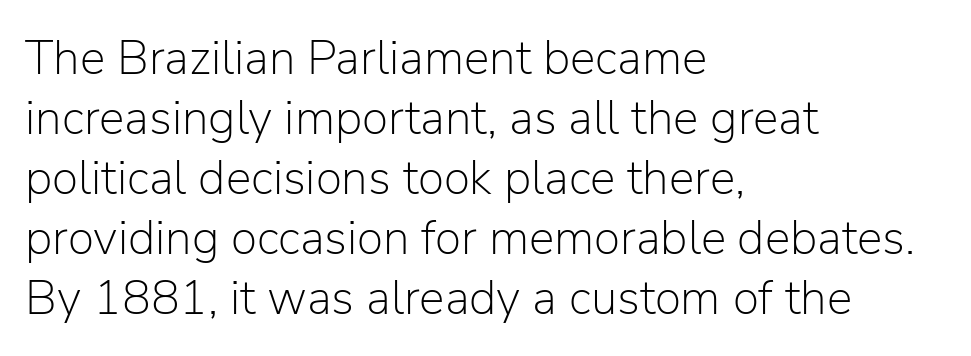
{"serif": "no", "italic": "no", "bold": "no", "weight": "light", "width": "normal", "stroke_contrast": "low", "x_height": "medium", "monospaced": "no", "underline": "no", "align": "left", "line_spacing": "normal", "line_spacing_ratio": 1.25, "letter_spacing": "normal", "letter_spacing_em": 0.0, "glyph_px": 48}
